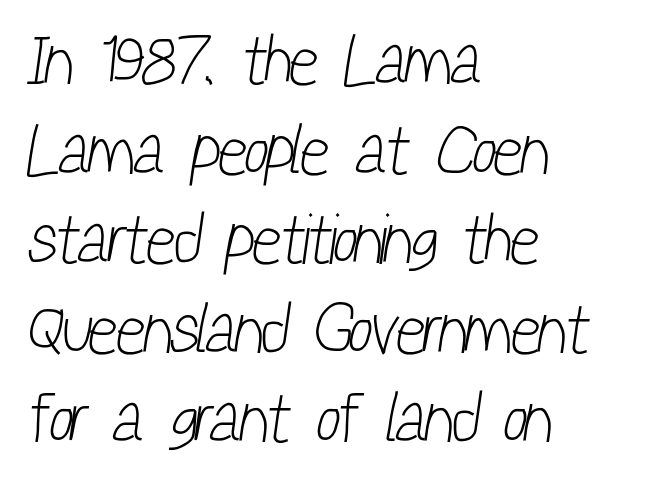
Q: Is the text bold? A: No.
Q: Is the typeface a serif or a sans-serif typeface? A: Sans-serif.
Q: Is the text underlined? A: No.
Q: How is the paragraph aligned? A: Left-aligned.
Q: Is the spacing between letters normal or unusually wide? A: Normal.
Q: Is the spacing between lines tight, normal or loose? A: Normal.
Q: Width (condensed, normal, or wide)? A: Condensed.
Q: Stroke contrast? A: Low.
Q: x-height? A: Medium.
Q: Monospaced? A: No.
